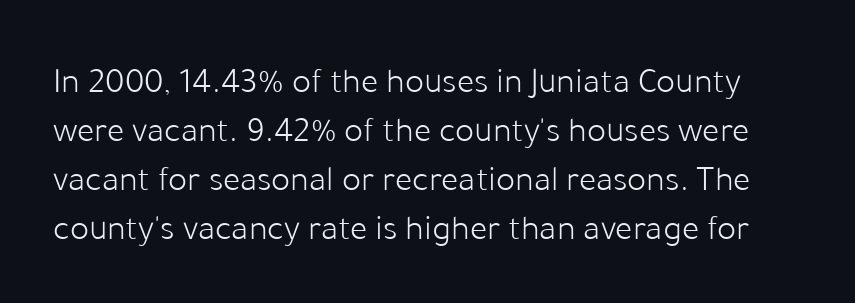
This is not heavy type; no bold has been used. The strip under each line holds only bare page. Look at the tracking — it's just the regular setting, nothing added. No italicization has been applied; the sample stays upright. In terms of letterform style, serifs are entirely absent. Is this a fixed-width face? No — the glyphs have proportional, varying widths.
